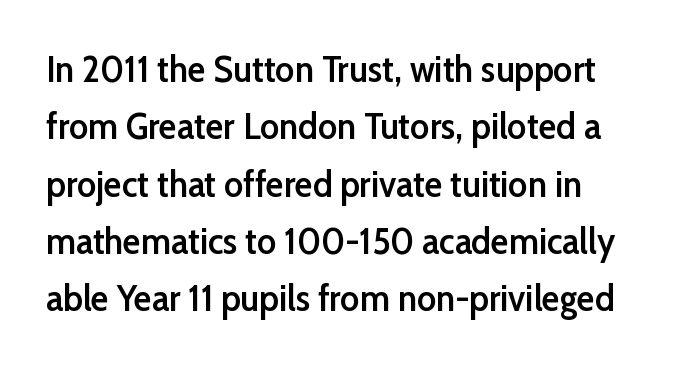
Q: Is the text bold? A: Semi-bold.
Q: Is the text italic (slanted)? A: No, it is upright.
Q: Is the typeface a serif or a sans-serif typeface? A: Sans-serif.
Q: Is the text underlined? A: No.
Q: How is the paragraph aligned? A: Left-aligned.
Q: Is the spacing between letters normal or unusually wide? A: Normal.
Q: Is the spacing between lines tight, normal or loose? A: Normal.
Q: Width (condensed, normal, or wide)? A: Normal.
Q: Stroke contrast? A: Low.
Q: x-height? A: Medium.
Q: Monospaced? A: No.
